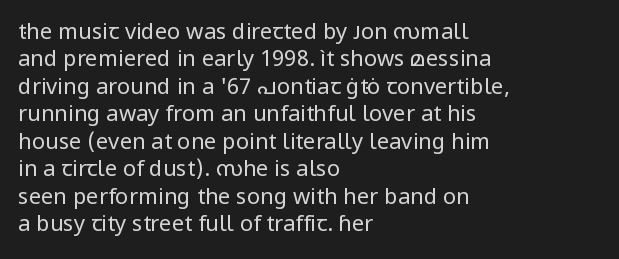
Q: Is the text bold? A: No.
Q: Is the text italic (slanted)? A: No, it is upright.
Q: Is the text underlined? A: No.
Q: How is the paragraph aligned? A: Left-aligned.
Q: Is the spacing between letters normal or unusually wide? A: Normal.
Q: Is the spacing between lines tight, normal or loose? A: Normal.
